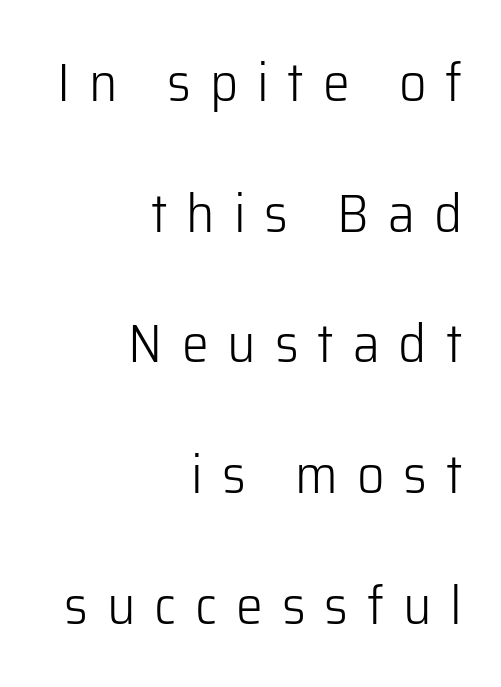
Does the type have serifs? No, each stem ends abruptly. Bare-footed words on every line. The rag falls on the left side of this text block. No italicization has been applied; the sample stays upright.
